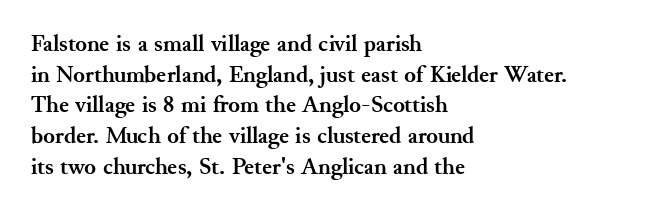
{"italic": "no", "bold": "yes", "underline": "no", "align": "left", "line_spacing": "normal", "line_spacing_ratio": 1.28, "letter_spacing": "normal", "letter_spacing_em": 0.0, "glyph_px": 24}
